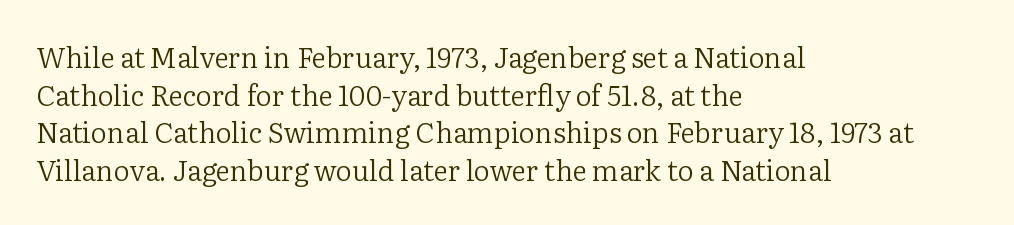
Compared with typical body copy, the letter spacing here is the same. The typography opts for an upright posture over an oblique one. Does the type have serifs? Yes, each stem ends in a small foot. The font is comparable to plain body text, perhaps lighter. Quick note: underline off.
